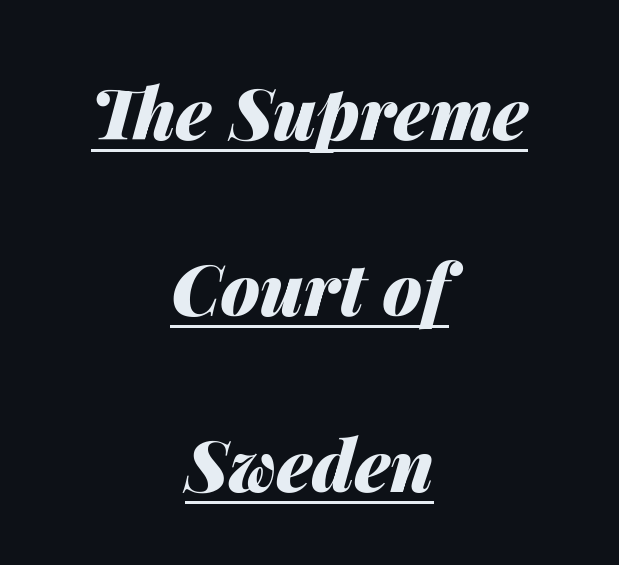
You'd pick this weight for a headline — it's a proper bold. Loosely led — the rows are spread out. Alignment: centered. Honestly, the underline is the first thing you notice here. The horizontal fit of the characters is conventional and even.
